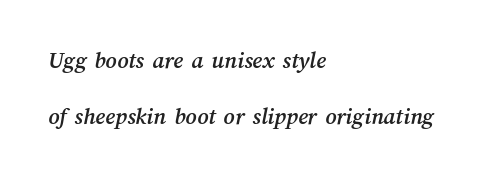
{"underline": "no", "align": "left", "line_spacing": "loose", "line_spacing_ratio": 2.34, "letter_spacing": "normal", "letter_spacing_em": 0.0, "glyph_px": 24}
